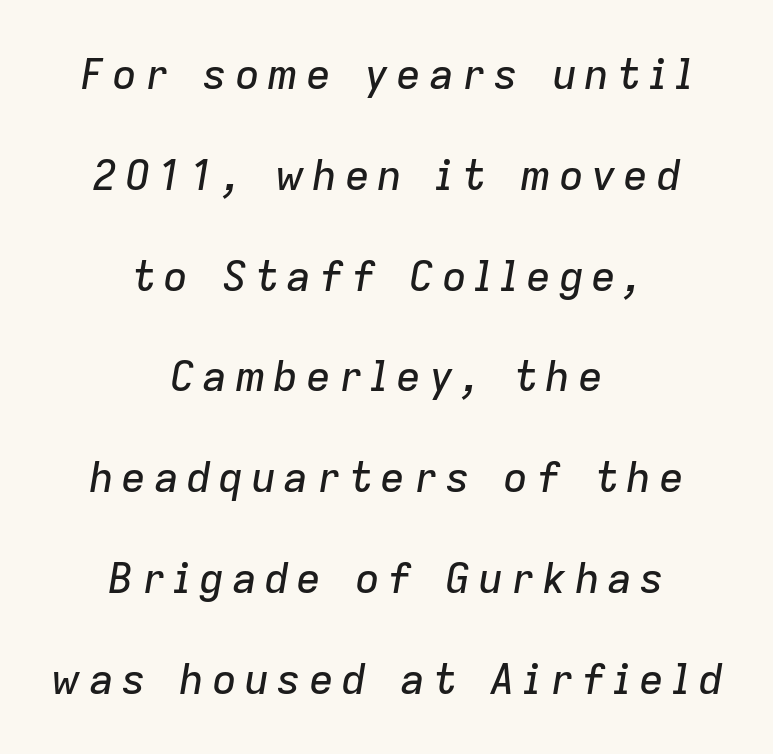
Q: Is the text italic (slanted)? A: Yes, it leans right by about 9 degrees.
Q: Is the text underlined? A: No.
Q: How is the paragraph aligned? A: Centered.
Q: Is the spacing between lines tight, normal or loose? A: Loose.
Q: Width (condensed, normal, or wide)? A: Normal.
Q: Stroke contrast? A: Low.
Q: x-height? A: Medium.
Q: Monospaced? A: No.
